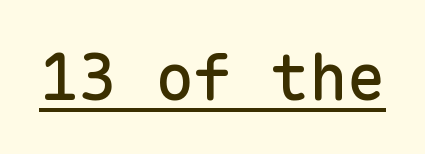
The image shows 64 px sans-serif type, upright, monospaced; set normal letter spacing, underlined; low stroke contrast and a medium x-height.
